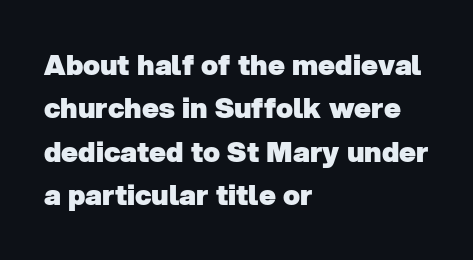
Q: Is the text bold? A: Yes.
Q: Is the typeface a serif or a sans-serif typeface? A: Sans-serif.
Q: Is the text underlined? A: No.
Q: How is the paragraph aligned? A: Left-aligned.
Q: Is the spacing between letters normal or unusually wide? A: Normal.
Q: Is the spacing between lines tight, normal or loose? A: Normal.
Q: Width (condensed, normal, or wide)? A: Normal.
Q: Stroke contrast? A: Low.
Q: x-height? A: Medium.
Q: Monospaced? A: No.
